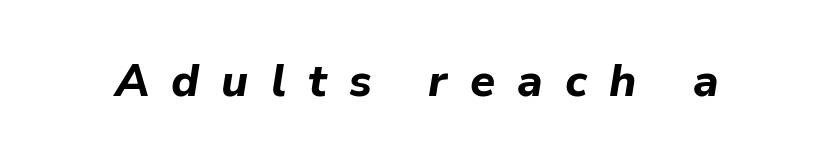
The specimen omits any rule beneath the text block's lines. Compared with typical body copy, the letter spacing here is much looser. A typesetter would call this proportional, since set widths differ per character. I'd describe the lettering as bold — thick and assertive. Designer's note — italics engaged.
